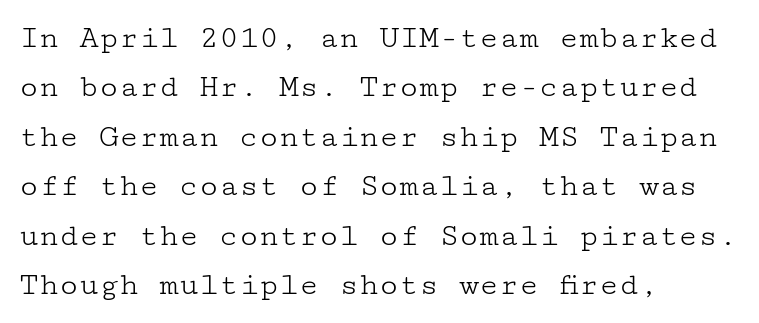
{"serif": "yes", "italic": "no", "bold": "no", "weight": "light", "width": "wide", "stroke_contrast": "low", "x_height": "medium", "underline": "no", "align": "left", "line_spacing": "normal", "line_spacing_ratio": 1.5, "letter_spacing": "normal", "letter_spacing_em": 0.0, "glyph_px": 33}
